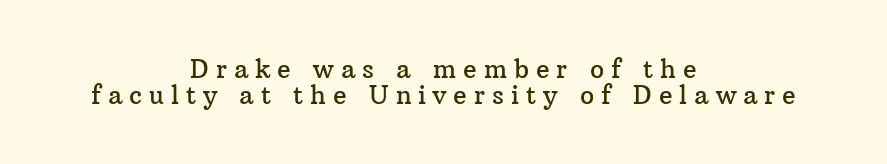
This rendering features lettering with no underline. Characters remain perfectly vertical along every line. This sample is center-justified, so both line endings float freely. Substantial extra tracking has been applied to these lines.
